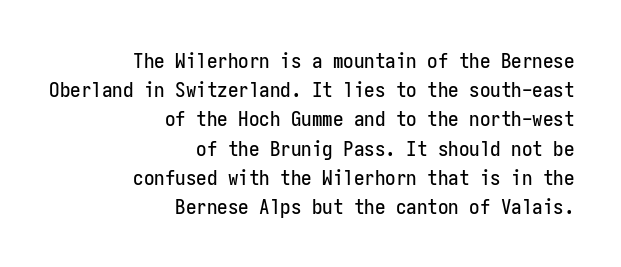
Interline gaps are of average width in this sample. The gap between lines stays unmarked. Alignment: flush right. Posture: upright roman. Tracking here is standard; glyphs follow each other at the usual distance.
